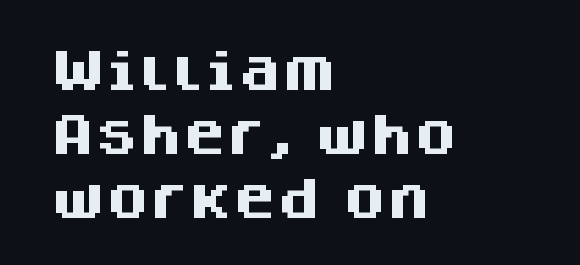
Q: Is the text bold? A: Yes.
Q: Is the text italic (slanted)? A: No, it is upright.
Q: Is the typeface a serif or a sans-serif typeface? A: Sans-serif.
Q: Is the text underlined? A: No.
Q: How is the paragraph aligned? A: Left-aligned.
Q: Is the spacing between letters normal or unusually wide? A: Normal.
Q: Is the spacing between lines tight, normal or loose? A: Normal.
Q: Width (condensed, normal, or wide)? A: Normal.
Q: Stroke contrast? A: Medium.
Q: x-height? A: Large.
Q: Monospaced? A: No.
